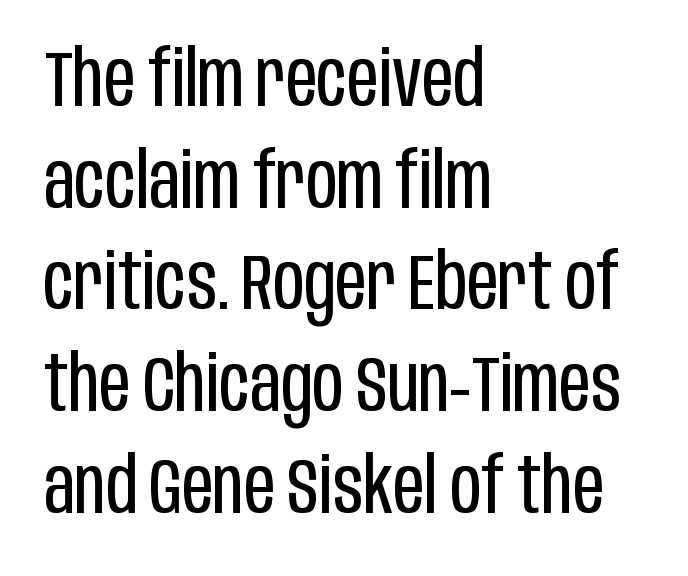
Successive baselines arrive at the customary interval. The lettering holds an erect, upright posture throughout. Is the stroke heavy? The answer is a plain regular-or-lighter. The face used here is rendered with its standard letterfit.
